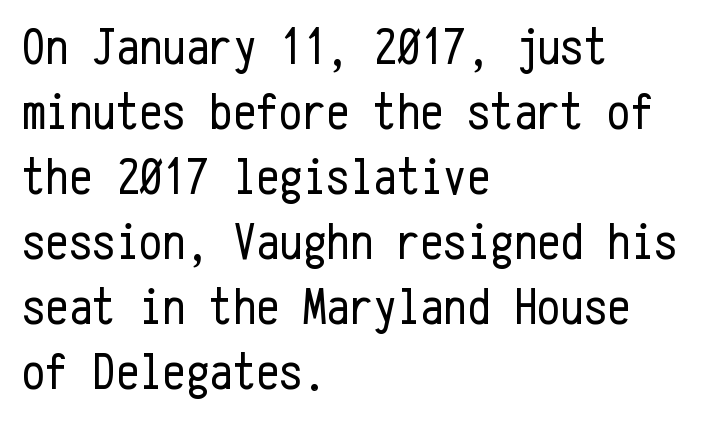
Q: Is the text bold? A: No.
Q: Is the text italic (slanted)? A: No, it is upright.
Q: Is the typeface a serif or a sans-serif typeface? A: Sans-serif.
Q: Is the text underlined? A: No.
Q: How is the paragraph aligned? A: Left-aligned.
Q: Is the spacing between letters normal or unusually wide? A: Normal.
Q: Is the spacing between lines tight, normal or loose? A: Normal.
Q: Width (condensed, normal, or wide)? A: Condensed.
Q: Stroke contrast? A: Low.
Q: x-height? A: Medium.
Q: Monospaced? A: Yes.
